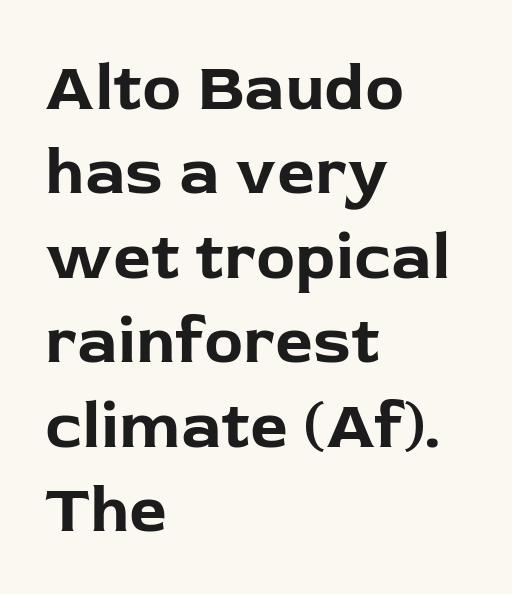
The image shows 66 px bold sans-serif type, upright; set left-aligned, normal line spacing (1.28x), normal letter spacing, not underlined; low stroke contrast and a medium x-height.
